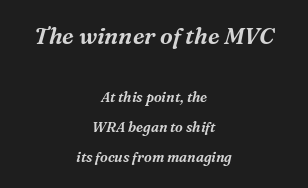
Q: Is the text italic (slanted)? A: Yes, it leans right by about 16 degrees.
Q: Is the text underlined? A: No.
Q: How is the paragraph aligned? A: Centered.
Q: Is the spacing between letters normal or unusually wide? A: Normal.
Q: Is the spacing between lines tight, normal or loose? A: Loose.
Q: Which block of text is set in a larger size, the first (top) or the second (bottom)? A: The first (top) one.
